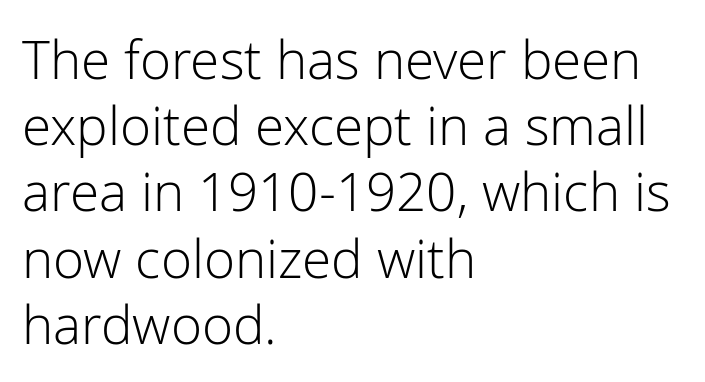
{"serif": "no", "italic": "no", "bold": "no", "weight": "light", "width": "normal", "stroke_contrast": "low", "x_height": "medium", "monospaced": "no", "underline": "no", "align": "left", "line_spacing": "normal", "line_spacing_ratio": 1.25, "letter_spacing": "normal", "letter_spacing_em": 0.0, "glyph_px": 53}
